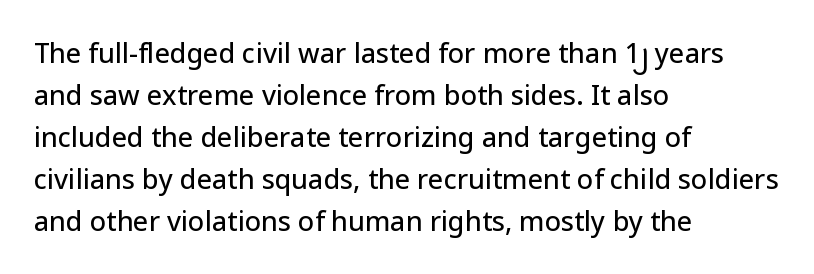
Quick note: underline off. The typesetter chose a ragged-right arrangement here. Posture: straight, roman, zero tilt. Leading: standard. Words appear dense and cohesive because spacing is normal.
